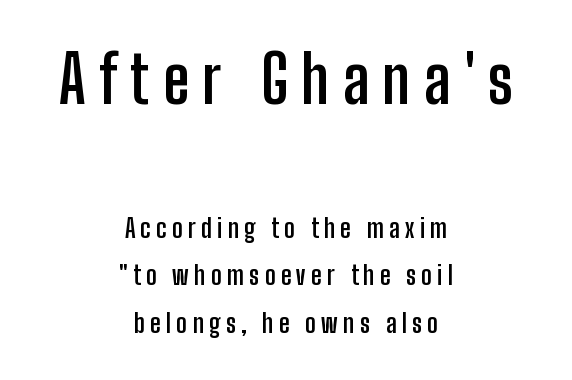
Q: Is the text bold? A: Yes.
Q: Is the text italic (slanted)? A: No, it is upright.
Q: Is the typeface a serif or a sans-serif typeface? A: Sans-serif.
Q: Is the text underlined? A: No.
Q: How is the paragraph aligned? A: Centered.
Q: Is the spacing between letters normal or unusually wide? A: Unusually wide.
Q: Which block of text is set in a larger size, the first (top) or the second (bottom)? A: The first (top) one.
Q: Width (condensed, normal, or wide)? A: Condensed.
Q: Stroke contrast? A: Low.
Q: x-height? A: Medium.
Q: Monospaced? A: No.
